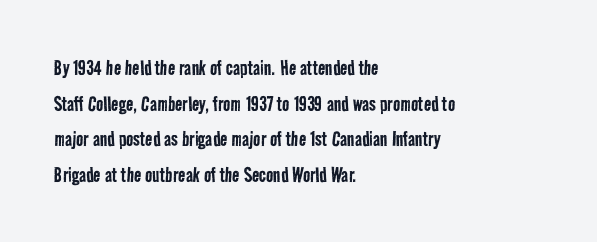
{"bold": "no", "underline": "no", "align": "left", "line_spacing": "normal", "line_spacing_ratio": 1.48, "letter_spacing": "normal", "letter_spacing_em": 0.0, "glyph_px": 24}
